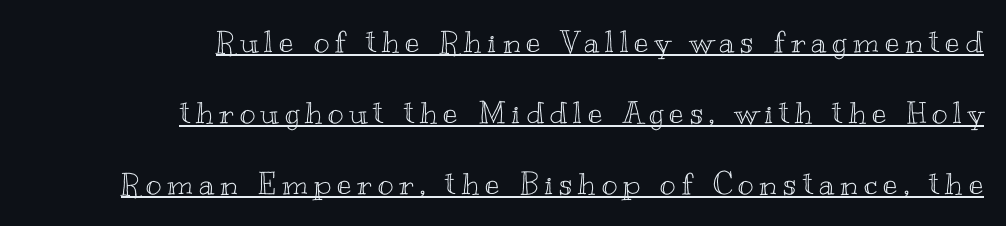
Posture: vertical. Underlined type. Spacing verdict: proportional, widths tailored to each character. The rag falls on the left side of this text block. The tracking jumps out immediately: characters are airy and widely separated.
